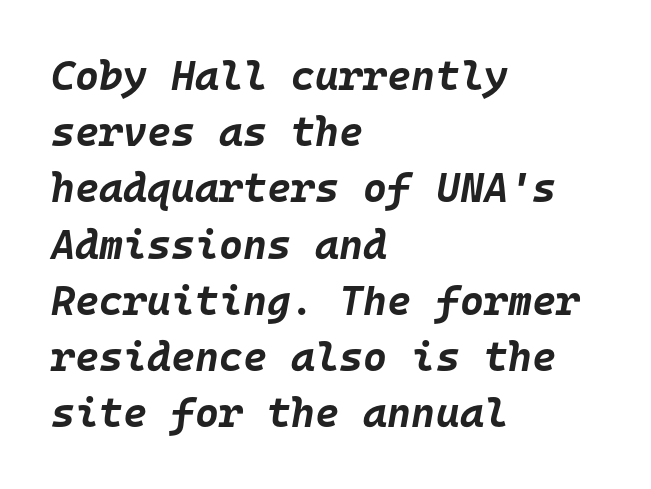
{"italic": "yes", "lean": "right", "slant_degrees": 10, "bold": "yes", "weight": "bold", "width": "normal", "stroke_contrast": "low", "x_height": "large", "monospaced": "yes", "underline": "no", "align": "left", "line_spacing": "normal", "line_spacing_ratio": 1.37, "letter_spacing": "normal", "letter_spacing_em": 0.0, "glyph_px": 41}
